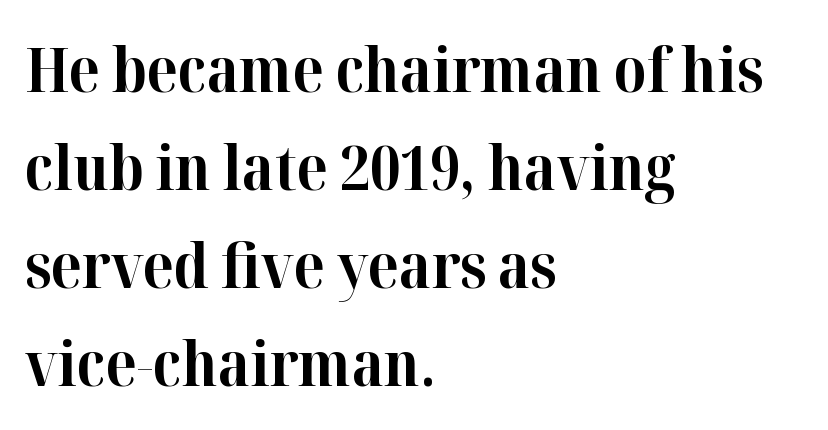
{"serif": "yes", "italic": "no", "bold": "yes", "weight": "bold", "width": "normal", "stroke_contrast": "high", "x_height": "medium", "monospaced": "no", "underline": "no", "align": "left", "line_spacing": "normal", "line_spacing_ratio": 1.58, "letter_spacing": "normal", "letter_spacing_em": 0.0, "glyph_px": 62}
